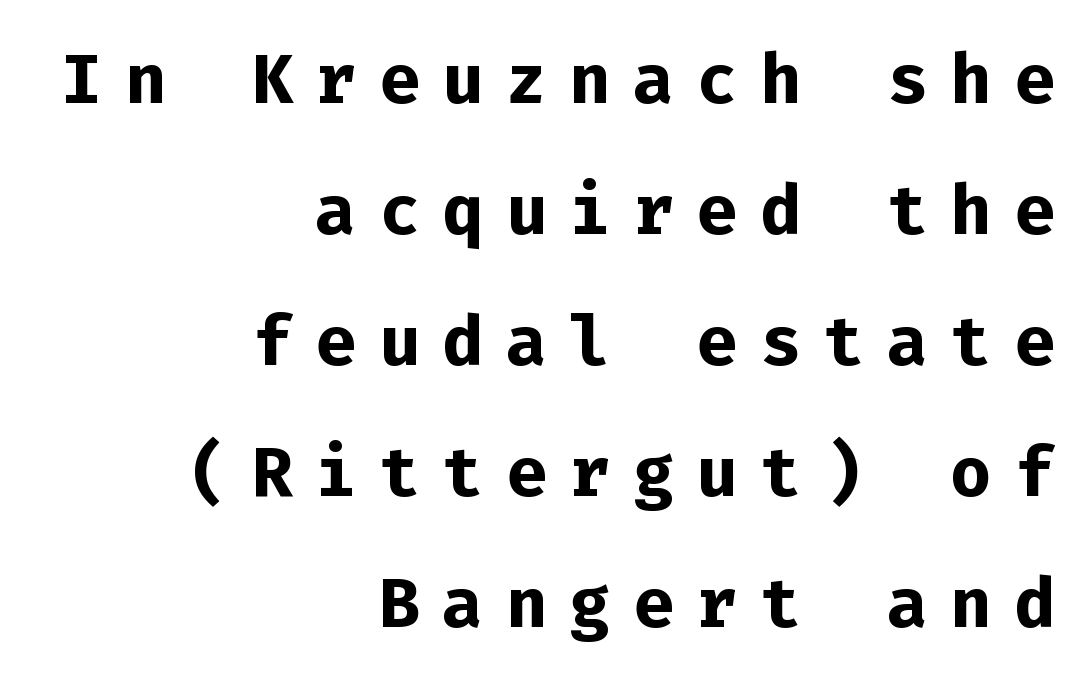
Q: Is the text bold? A: Yes.
Q: Is the text italic (slanted)? A: No, it is upright.
Q: Is the typeface a serif or a sans-serif typeface? A: Sans-serif.
Q: Is the text underlined? A: No.
Q: How is the paragraph aligned? A: Right-aligned.
Q: Is the spacing between letters normal or unusually wide? A: Unusually wide.
Q: Is the spacing between lines tight, normal or loose? A: Loose.
Q: Width (condensed, normal, or wide)? A: Normal.
Q: Stroke contrast? A: Low.
Q: x-height? A: Medium.
Q: Monospaced? A: Yes.
